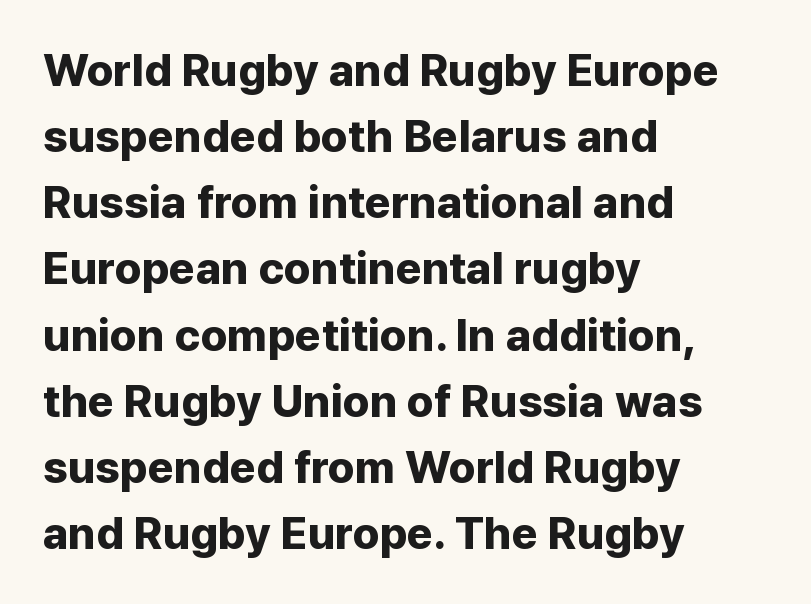
The glyphs in this specimen are sans serif. Is this a fixed-width face? No — the glyphs have proportional, varying widths. These lines sit exactly where default settings would place them. Check under the words: just untouched page.
